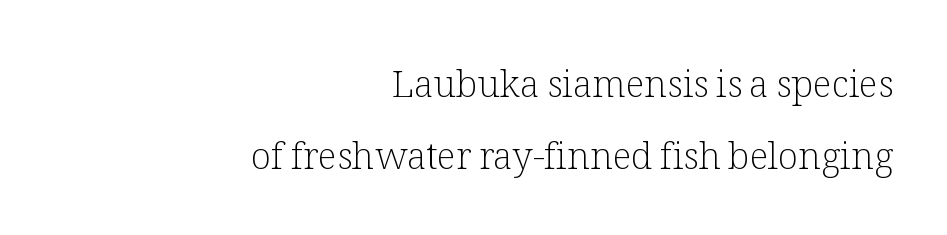
Q: Is the text bold? A: No.
Q: Is the text italic (slanted)? A: No, it is upright.
Q: Is the typeface a serif or a sans-serif typeface? A: Serif.
Q: Is the text underlined? A: No.
Q: How is the paragraph aligned? A: Right-aligned.
Q: Is the spacing between letters normal or unusually wide? A: Normal.
Q: Is the spacing between lines tight, normal or loose? A: Loose.
Q: Width (condensed, normal, or wide)? A: Normal.
Q: Stroke contrast? A: Low.
Q: x-height? A: Medium.
Q: Monospaced? A: No.
